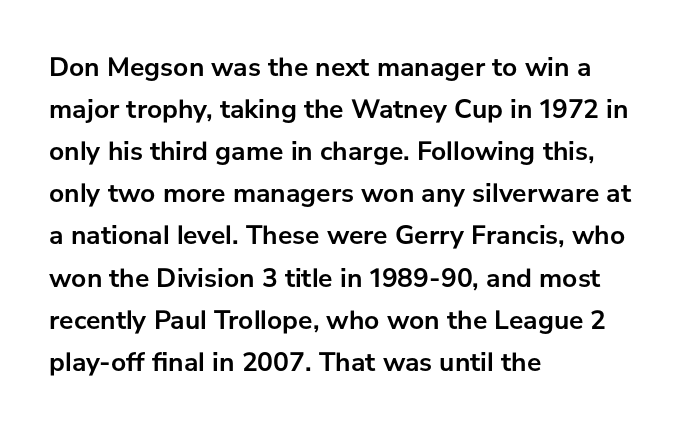
{"italic": "no", "bold": "yes", "underline": "no", "align": "left", "line_spacing": "normal", "line_spacing_ratio": 1.56, "letter_spacing": "normal", "letter_spacing_em": 0.0, "glyph_px": 27}
